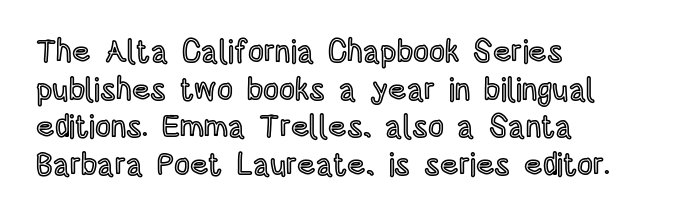
Q: Is the text italic (slanted)? A: No, it is upright.
Q: Is the text underlined? A: No.
Q: How is the paragraph aligned? A: Left-aligned.
Q: Is the spacing between letters normal or unusually wide? A: Normal.
Q: Width (condensed, normal, or wide)? A: Condensed.
Q: x-height? A: Large.
Q: Monospaced? A: No.
